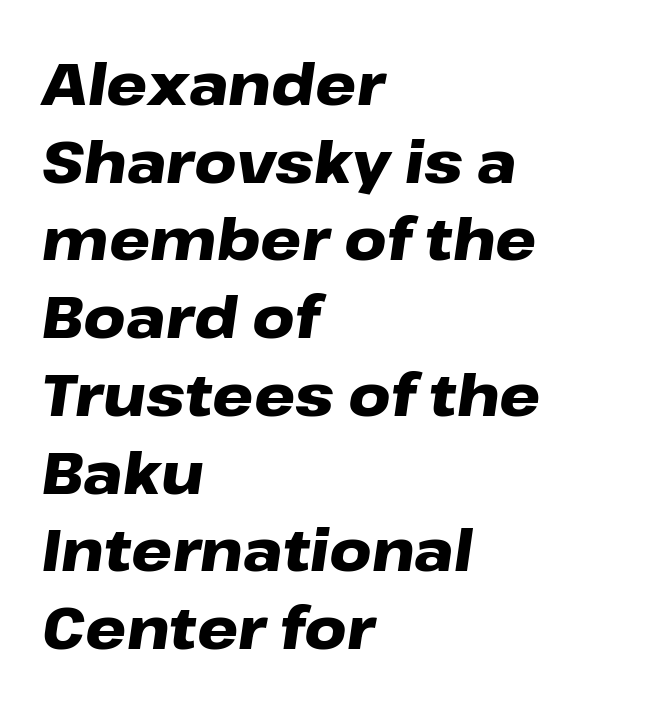
No word sits above an underline. The typesetting leans heavy: a genuine bold. The letters advance in unequal steps, a hallmark of proportional type. Spacing between characters is what you'd get straight out of the box.
